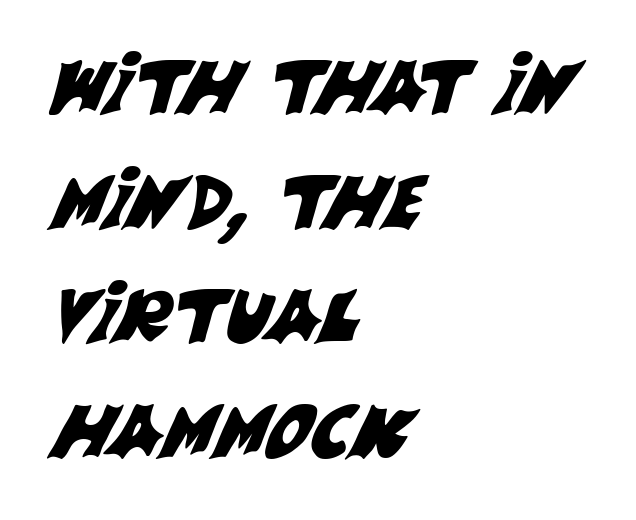
Look at the tracking — it's just the regular setting, nothing added. Every row of glyphs begins at an identical x-position on the left. Each letter keeps its own natural width here, so spacing adapts to shape. Anything drawn beneath the words? Only blank space.
